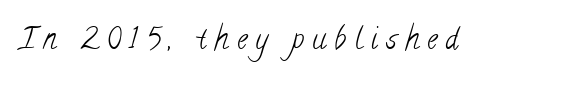
This rendering features lettering with no underline. A typesetter would call this proportional, since set widths differ per character. Glyph-to-glyph distance is far greater than everyday printed text. Summary of weight: not heavy and not bold.
